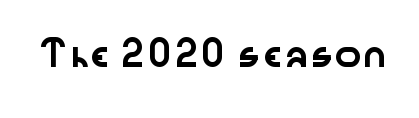
{"italic": "no", "underline": "no", "letter_spacing": "normal", "letter_spacing_em": 0.0, "glyph_px": 23}
